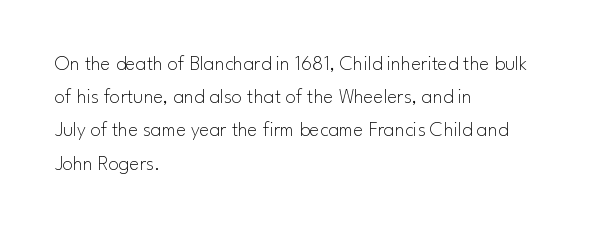
The face looks like a standard text weight, possibly lighter. Short and long lines alike share a common starting point at left. Vertically, the passage feels balanced, rows spaced as you'd expect. A bare baseline throughout the passage. Here the glyphs are tracked normally, forming tight word shapes.
